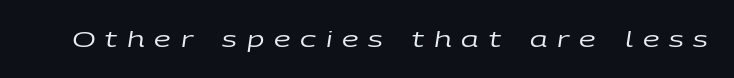
Q: Is the text bold? A: No.
Q: Is the text italic (slanted)? A: Yes, it leans right by about 9 degrees.
Q: Is the text underlined? A: No.
Q: Is the spacing between letters normal or unusually wide? A: Unusually wide.
